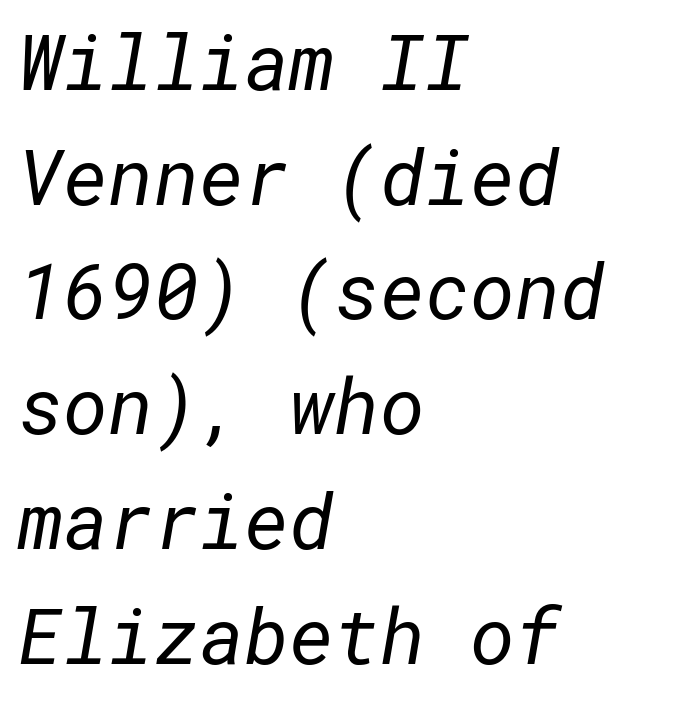
Q: Is the text bold? A: No.
Q: Is the typeface a serif or a sans-serif typeface? A: Sans-serif.
Q: Is the text underlined? A: No.
Q: How is the paragraph aligned? A: Left-aligned.
Q: Is the spacing between letters normal or unusually wide? A: Normal.
Q: Is the spacing between lines tight, normal or loose? A: Normal.
Q: Width (condensed, normal, or wide)? A: Normal.
Q: Stroke contrast? A: Low.
Q: x-height? A: Medium.
